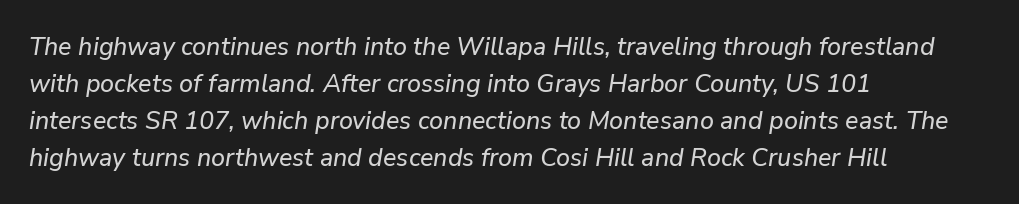
Q: Is the text italic (slanted)? A: Yes, it leans right by about 9 degrees.
Q: Is the text underlined? A: No.
Q: How is the paragraph aligned? A: Left-aligned.
Q: Is the spacing between letters normal or unusually wide? A: Normal.
Q: Is the spacing between lines tight, normal or loose? A: Normal.
